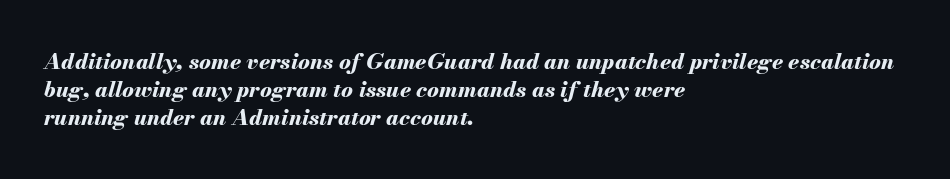
Does extra space separate the letters? No, they use regular spacing. The passage is arranged the way most books set body copy — flush left. Rendered with sloped, italic letterforms. No word sits above an underline. Leading matches the norm, producing a regular column.
